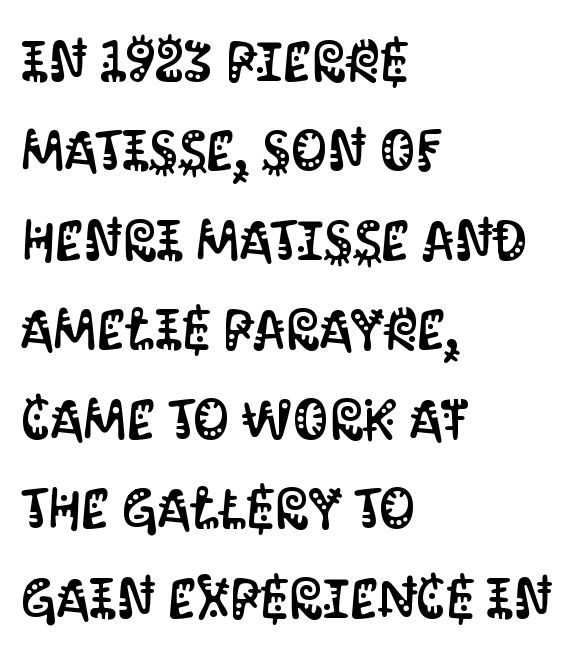
The image shows 57 px condensed sans-serif type, upright; set left-aligned, normal line spacing (1.57x), normal letter spacing, not underlined; medium stroke contrast and a large x-height.
